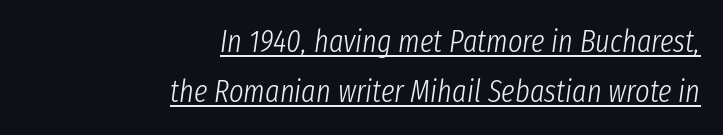
The image shows 31 px light, condensed type, italic (leaning right); set right-aligned, normal line spacing (1.62x), normal letter spacing, underlined; low stroke contrast and a medium x-height.
